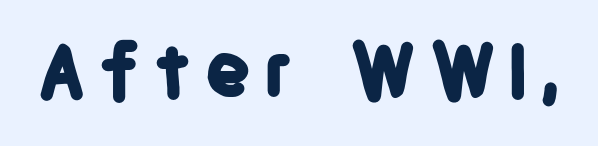
Q: Is the text bold? A: Yes.
Q: Is the text italic (slanted)? A: No, it is upright.
Q: Is the typeface a serif or a sans-serif typeface? A: Sans-serif.
Q: Is the text underlined? A: No.
Q: Width (condensed, normal, or wide)? A: Condensed.
Q: Stroke contrast? A: Low.
Q: x-height? A: Large.
Q: Monospaced? A: No.
